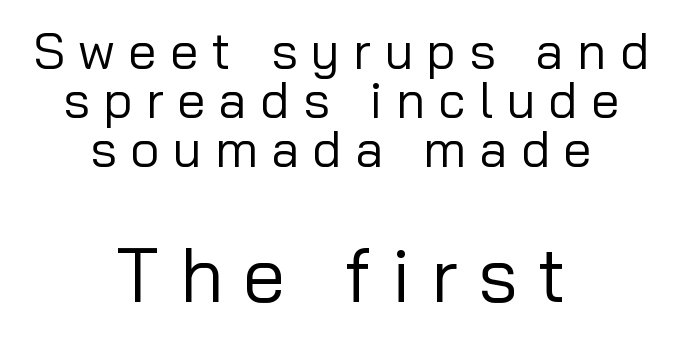
The image shows 76 px regular-weight sans-serif type, upright; set centered, tight line spacing (0.96x), unusually wide letter spacing (+0.26 em), not underlined; the second (bottom) block is 1.49x larger; low stroke contrast and a medium x-height.
